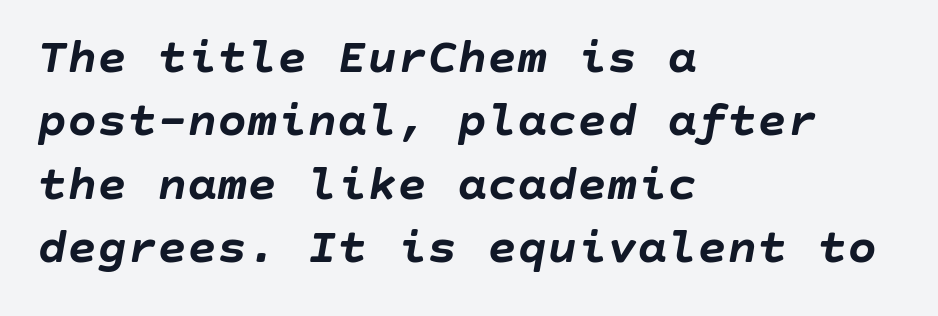
{"italic": "yes", "lean": "right", "slant_degrees": 10, "bold": "yes", "weight": "semibold", "width": "normal", "stroke_contrast": "low", "x_height": "large", "underline": "no", "align": "left", "line_spacing": "normal", "line_spacing_ratio": 1.27, "letter_spacing": "normal", "letter_spacing_em": 0.0, "glyph_px": 50}
